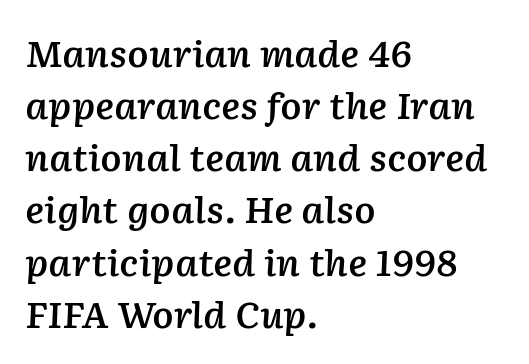
Q: Is the text bold? A: Semi-bold.
Q: Is the text italic (slanted)? A: Yes, it leans right by about 2 degrees.
Q: Is the text underlined? A: No.
Q: How is the paragraph aligned? A: Left-aligned.
Q: Is the spacing between letters normal or unusually wide? A: Normal.
Q: Is the spacing between lines tight, normal or loose? A: Normal.
Q: Width (condensed, normal, or wide)? A: Normal.
Q: Stroke contrast? A: Low.
Q: x-height? A: Medium.
Q: Monospaced? A: No.
